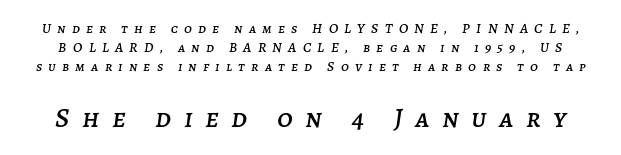
Q: Is the text italic (slanted)? A: Yes, it leans right by about 7 degrees.
Q: Is the text underlined? A: No.
Q: Is the spacing between letters normal or unusually wide? A: Unusually wide.
Q: Is the spacing between lines tight, normal or loose? A: Normal.
Q: Which block of text is set in a larger size, the first (top) or the second (bottom)? A: The second (bottom) one.
Q: Width (condensed, normal, or wide)? A: Normal.
Q: Stroke contrast? A: Low.
Q: x-height? A: Large.
Q: Monospaced? A: No.
